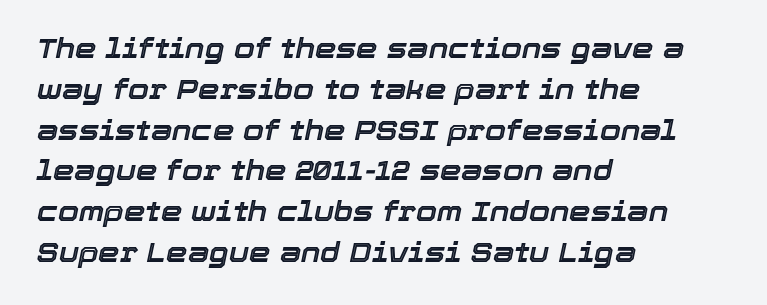
Descender tails drop into unmarked territory. The space between consecutive lines is moderate. The face used here is rendered with its standard letterfit. This rendering uses left alignment, leaving the right contour irregular. Designer's note — italics engaged.
